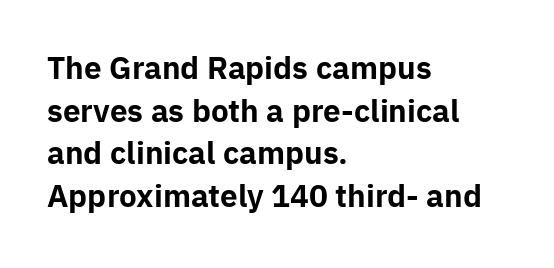
{"serif": "no", "italic": "no", "bold": "yes", "weight": "bold", "width": "normal", "stroke_contrast": "low", "x_height": "medium", "monospaced": "no", "underline": "no", "align": "left", "line_spacing": "normal", "line_spacing_ratio": 1.42, "letter_spacing": "normal", "letter_spacing_em": 0.0, "glyph_px": 30}
